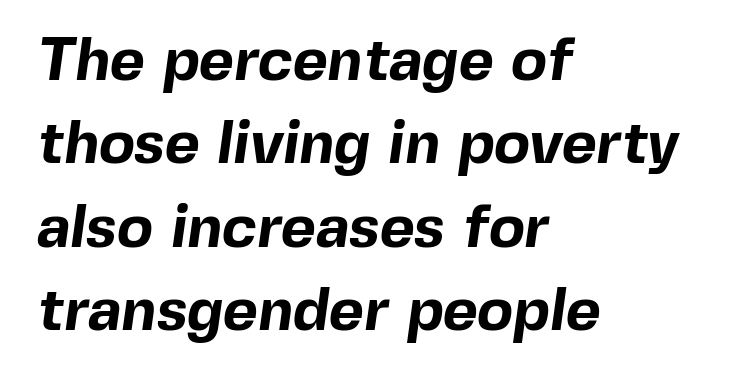
Default kerning and tracking; the words read as compact shapes. A classic flush-left, rag-right setting is used for this passage. Weight: bold. Proportional: the letters do not fall into vertical columns. Underlining? Definitely not there. If you measured baseline to baseline, you'd find a middling distance.
